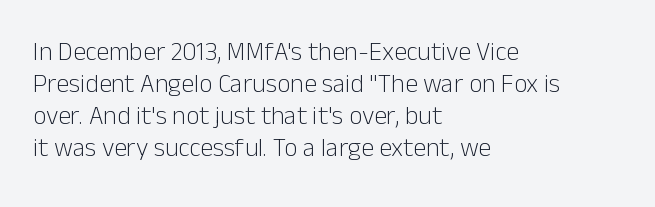
Q: Is the text bold? A: No.
Q: Is the text italic (slanted)? A: No, it is upright.
Q: Is the text underlined? A: No.
Q: How is the paragraph aligned? A: Left-aligned.
Q: Is the spacing between letters normal or unusually wide? A: Normal.
